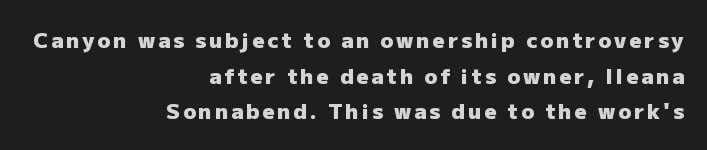
The leading is moderate, giving the passage an even texture. The axis of the letterforms is exactly vertical. Clear beneath every line of the passage. What weight is shown? A full bold with thick strokes. The setting favours the right margin, as signatures and pull-quotes sometimes do.
